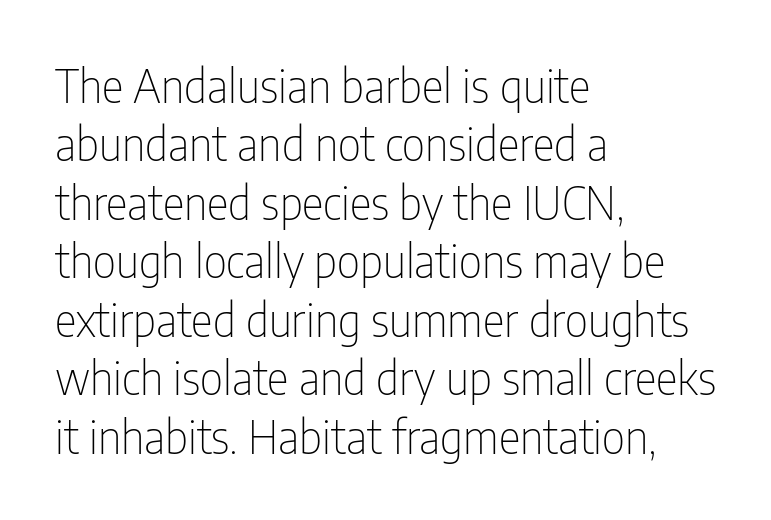
The image shows 46 px thin, condensed sans-serif type, upright; set left-aligned, normal line spacing (1.27x), normal letter spacing, not underlined; low stroke contrast and a medium x-height.
